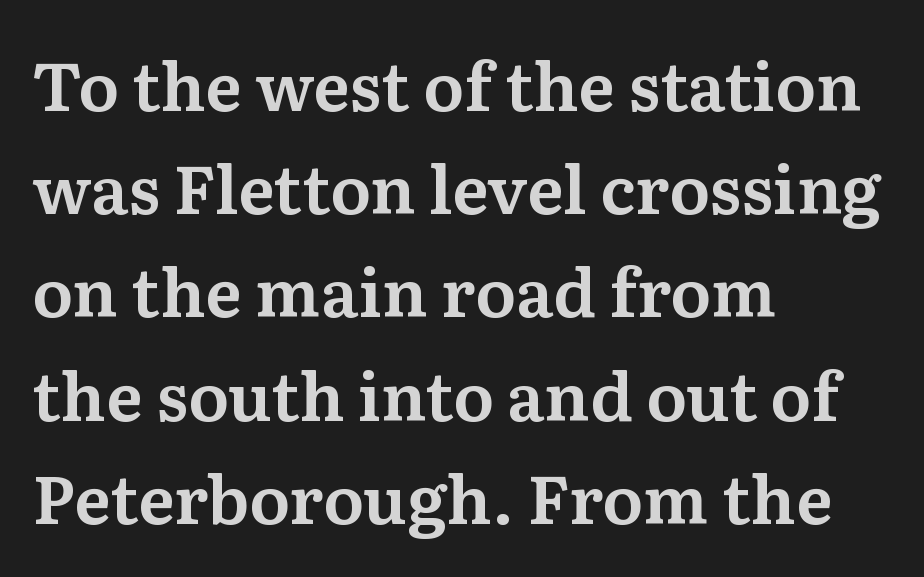
The image shows 67 px serif type, upright; set left-aligned, normal line spacing (1.54x), normal letter spacing, not underlined; medium stroke contrast and a medium x-height.
